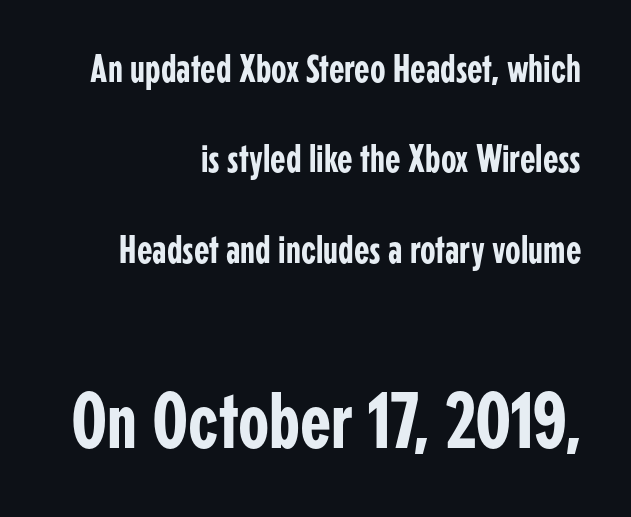
Q: Is the text italic (slanted)? A: No, it is upright.
Q: Is the typeface a serif or a sans-serif typeface? A: Sans-serif.
Q: Is the text underlined? A: No.
Q: How is the paragraph aligned? A: Right-aligned.
Q: Is the spacing between letters normal or unusually wide? A: Normal.
Q: Is the spacing between lines tight, normal or loose? A: Loose.
Q: Which block of text is set in a larger size, the first (top) or the second (bottom)? A: The second (bottom) one.
Q: Width (condensed, normal, or wide)? A: Condensed.
Q: Stroke contrast? A: Low.
Q: x-height? A: Medium.
Q: Monospaced? A: No.
